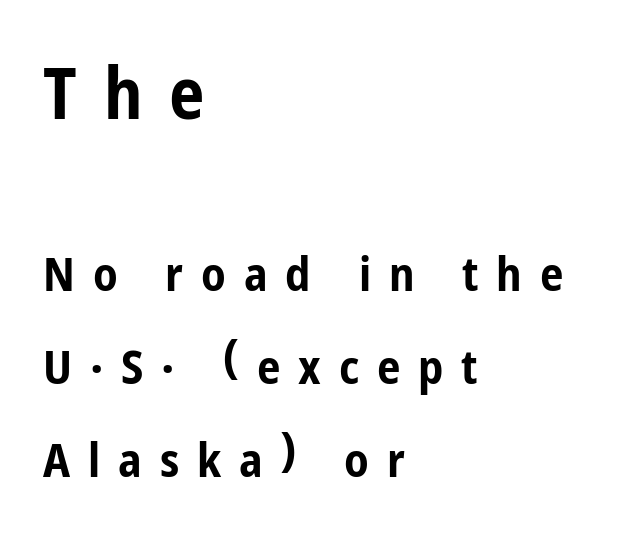
This sample uses expanded letter spacing, leaving extra air between glyphs. What kind of face is this? One without serifs — a sans. Rows of type keep a wide berth in the vertical direction. The letters advance in unequal steps, a hallmark of proportional type.
